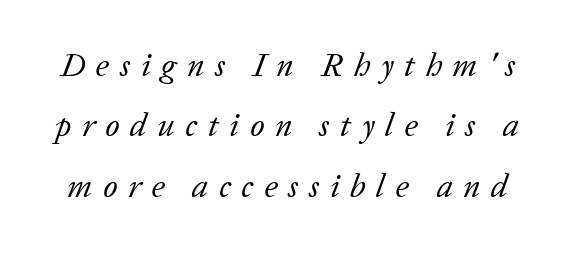
The image shows 33 px regular-weight serif type, italic (leaning right); set line spacing 1.83x, unusually wide letter spacing (+0.32 em), not underlined; low stroke contrast and a medium x-height.
